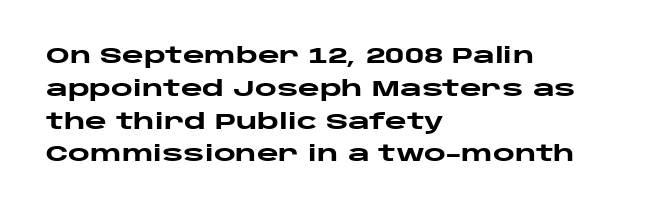
{"italic": "no", "bold": "yes", "underline": "no", "align": "left", "line_spacing": "normal", "line_spacing_ratio": 1.56, "letter_spacing": "normal", "letter_spacing_em": 0.0, "glyph_px": 21}
